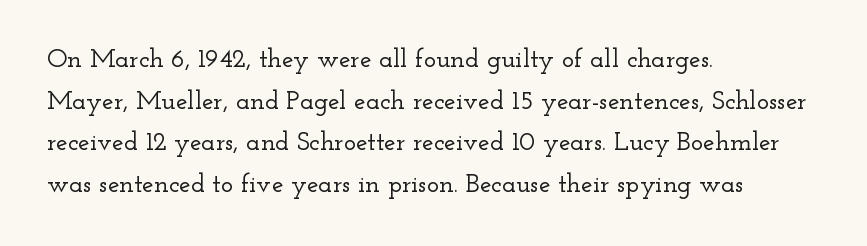
{"italic": "no", "underline": "no", "align": "left", "line_spacing": "normal", "line_spacing_ratio": 1.6, "letter_spacing": "normal", "letter_spacing_em": 0.0, "glyph_px": 26}
